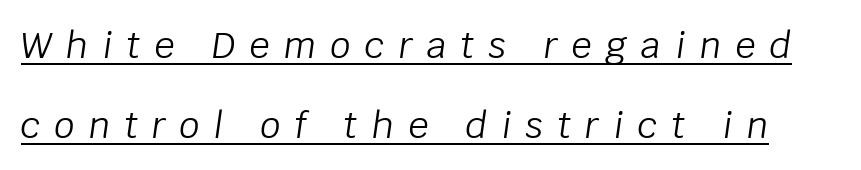
{"italic": "yes", "lean": "right", "slant_degrees": 8, "bold": "no", "weight": "light", "width": "normal", "stroke_contrast": "low", "x_height": "large", "monospaced": "no", "underline": "yes", "line_spacing": "loose", "line_spacing_ratio": 2.22, "letter_spacing": "wide", "letter_spacing_em": 0.39, "glyph_px": 36}
